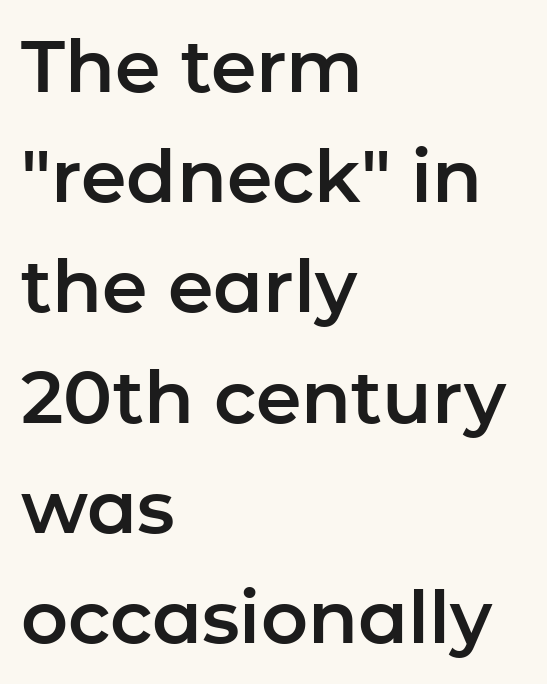
{"serif": "no", "italic": "no", "width": "normal", "stroke_contrast": "low", "x_height": "medium", "monospaced": "no", "underline": "no", "align": "left", "line_spacing": "normal", "line_spacing_ratio": 1.51, "letter_spacing": "normal", "letter_spacing_em": 0.0, "glyph_px": 73}
